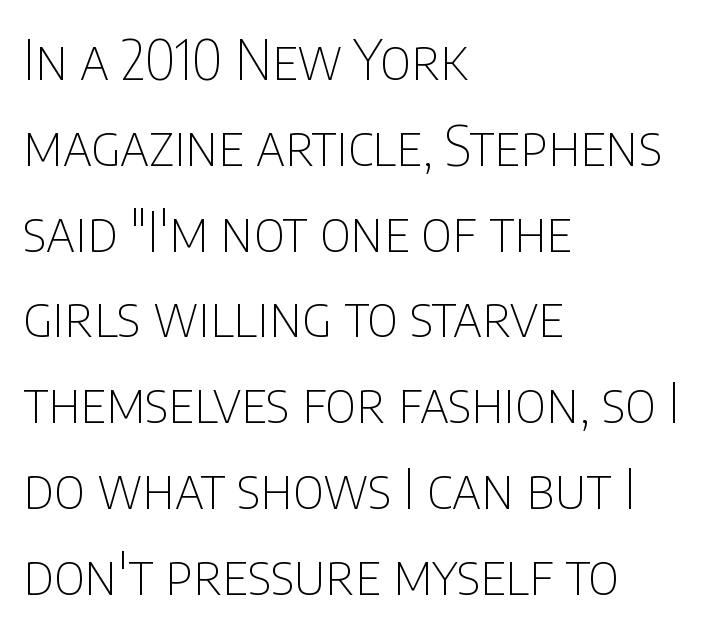
Successive baselines arrive at the customary interval. Classification — sans serif. Between one letter and the next there's only the usual sliver of space. Do the characters align in a grid? No, the font is proportional. The letters stand straight up with perfectly vertical stems.
